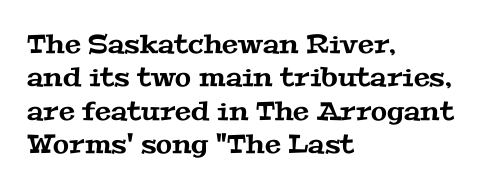
The image shows 26 px text type; set left-aligned, normal line spacing (1.28x), normal letter spacing, not underlined.
